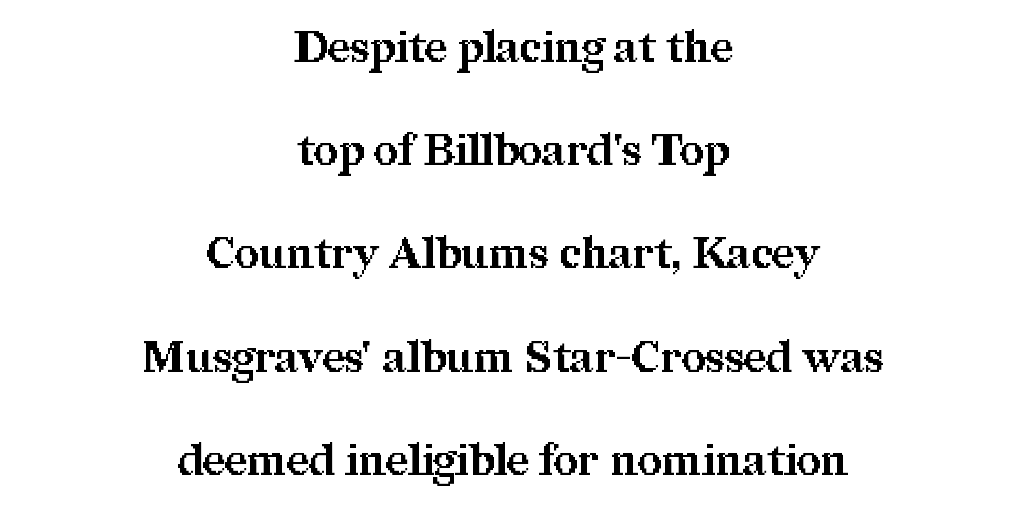
Q: Is the text bold? A: Yes.
Q: Is the text italic (slanted)? A: No, it is upright.
Q: Is the typeface a serif or a sans-serif typeface? A: Serif.
Q: Is the text underlined? A: No.
Q: How is the paragraph aligned? A: Centered.
Q: Is the spacing between letters normal or unusually wide? A: Normal.
Q: Is the spacing between lines tight, normal or loose? A: Loose.
Q: Width (condensed, normal, or wide)? A: Normal.
Q: Stroke contrast? A: Medium.
Q: x-height? A: Medium.
Q: Monospaced? A: No.
